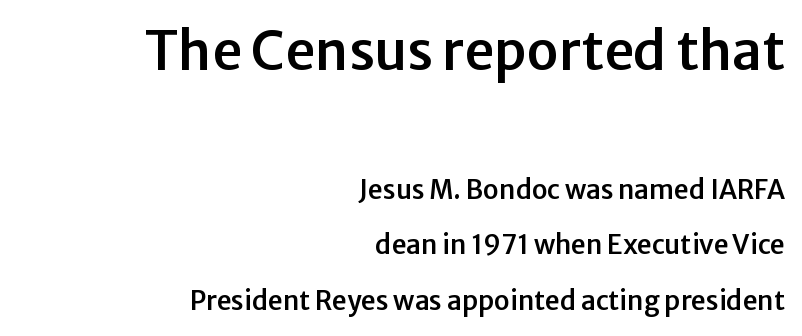
{"serif": "no", "italic": "no", "width": "normal", "stroke_contrast": "low", "x_height": "medium", "monospaced": "no", "underline": "no", "align": "right", "line_spacing": "loose", "line_spacing_ratio": 2.14, "letter_spacing": "normal", "letter_spacing_em": 0.0, "larger_block": "first", "size_ratio": 2.04, "glyph_px": 53}
